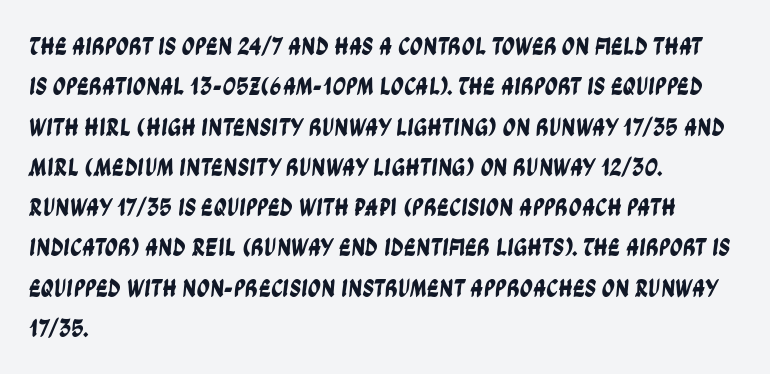
Q: Is the text underlined? A: No.
Q: How is the paragraph aligned? A: Left-aligned.
Q: Is the spacing between letters normal or unusually wide? A: Normal.
Q: Is the spacing between lines tight, normal or loose? A: Normal.
